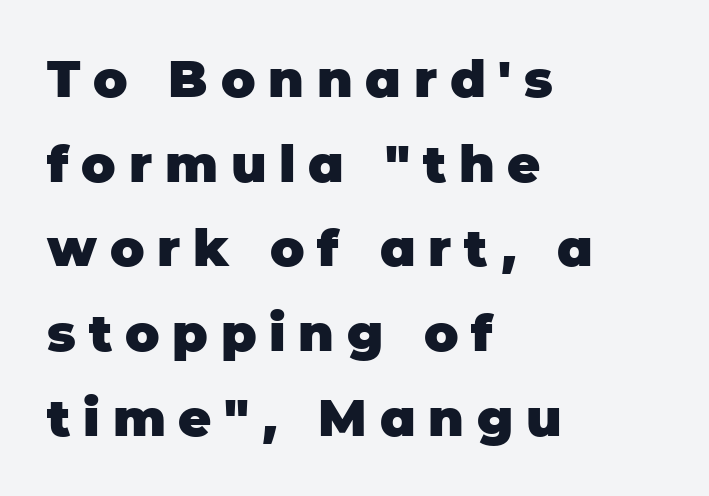
Q: Is the text bold? A: Yes.
Q: Is the text italic (slanted)? A: No, it is upright.
Q: Is the typeface a serif or a sans-serif typeface? A: Sans-serif.
Q: Is the text underlined? A: No.
Q: How is the paragraph aligned? A: Left-aligned.
Q: Is the spacing between letters normal or unusually wide? A: Unusually wide.
Q: Is the spacing between lines tight, normal or loose? A: Normal.
Q: Width (condensed, normal, or wide)? A: Normal.
Q: Stroke contrast? A: Low.
Q: x-height? A: Large.
Q: Monospaced? A: No.
